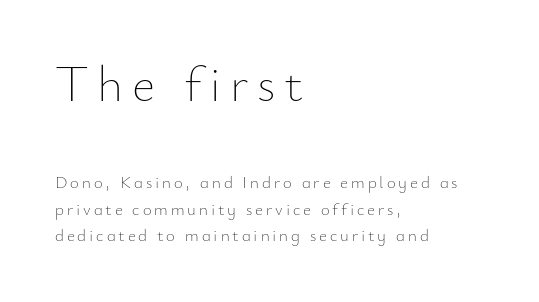
It's the straight-up-and-down kind of type. Note: larger setting up top, smaller setting below. No heavy texture on the line: the type isn't bold. These lines stack with their left ends in a neat column. The glyphs are unaccompanied by any horizontal stroke below them.
